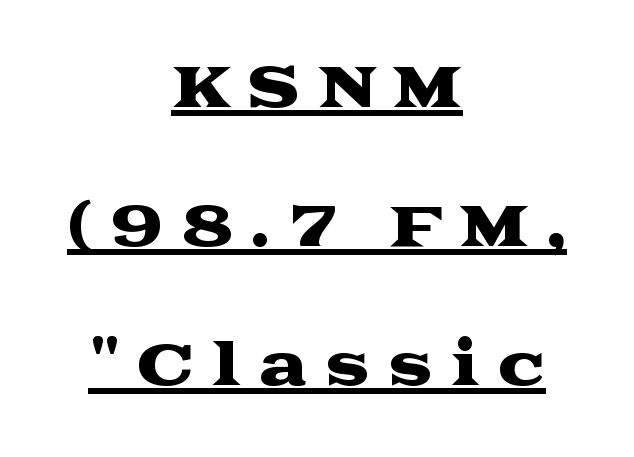
The image shows 57 px wide serif type, upright; set centered, loose line spacing (2.44x), unusually wide letter spacing (+0.3 em), underlined; medium stroke contrast and a medium x-height.
